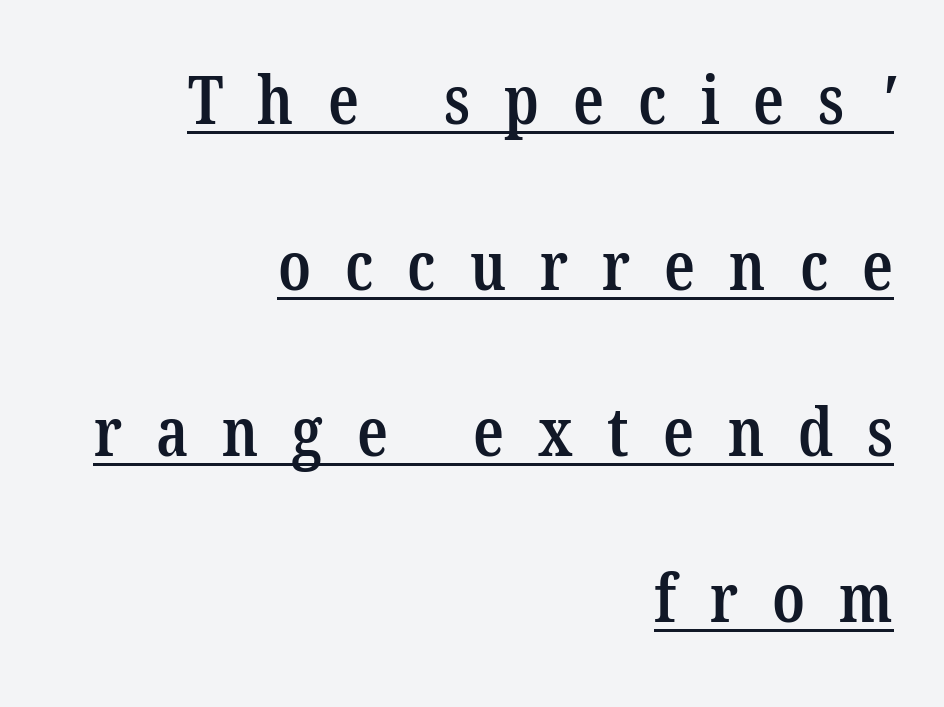
The passage shown is typeset with a serif family. Horizontal alignment here is rightward, an uncommon choice for prose. There is plenty of visible air inserted between adjacent glyphs. Quick note: underline on. Here the designer chose a conventional face with non-uniform glyph widths. The glyphs have the mass of a demibold cut, below bold.
